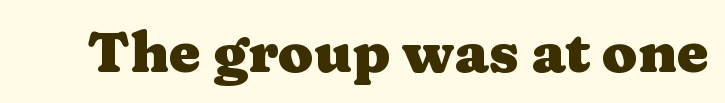
Q: Is the text bold? A: Yes.
Q: Is the text italic (slanted)? A: No, it is upright.
Q: Is the typeface a serif or a sans-serif typeface? A: Serif.
Q: Is the text underlined? A: No.
Q: Is the spacing between letters normal or unusually wide? A: Normal.
Q: Width (condensed, normal, or wide)? A: Wide.
Q: Stroke contrast? A: Medium.
Q: x-height? A: Medium.
Q: Monospaced? A: No.
